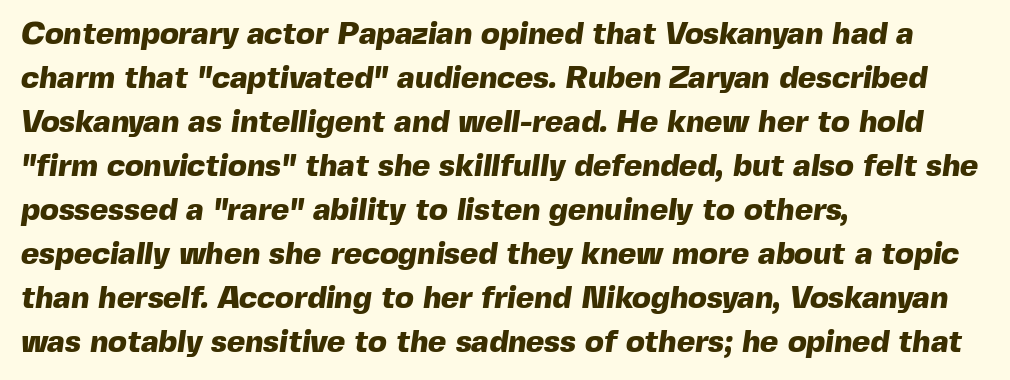
{"serif": "no", "bold": "yes", "weight": "heavy", "width": "normal", "x_height": "medium", "monospaced": "no", "underline": "no", "align": "left", "line_spacing": "normal", "line_spacing_ratio": 1.42, "letter_spacing": "normal", "letter_spacing_em": 0.0, "glyph_px": 31}
